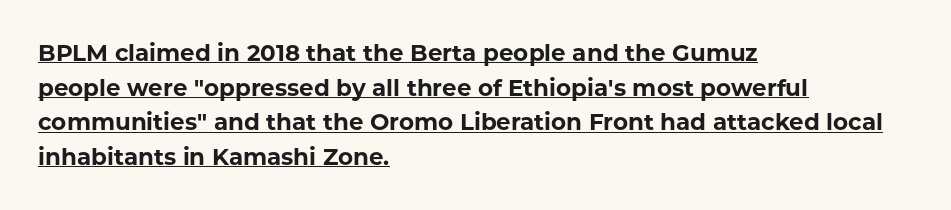
Horizontal bands of white between lines are of average thickness. The axis of the letterforms is exactly vertical. The horizontal fit of the characters is conventional and even. Layout note: lines flush left. Glance below the letters and you will spot a drawn line.
